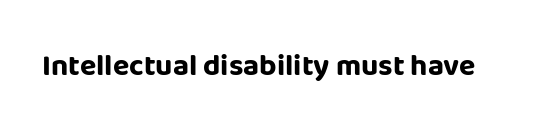
Is the type bold? Yes — the strokes are clearly thick and heavy. Decoration check: the copy has no underline. Default kerning and tracking; the words read as compact shapes. Do the characters align in a grid? No, the font is proportional.
